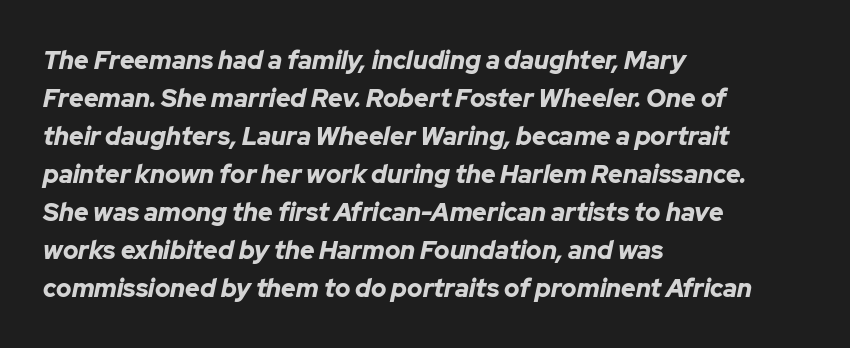
{"italic": "yes", "lean": "right", "slant_degrees": 12, "bold": "yes", "underline": "no", "align": "left", "line_spacing": "normal", "line_spacing_ratio": 1.52, "letter_spacing": "normal", "letter_spacing_em": 0.0, "glyph_px": 25}
